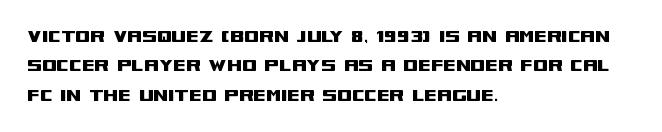
The image shows 21 px text type, upright; set left-aligned, normal line spacing (1.4x), normal letter spacing, not underlined.
